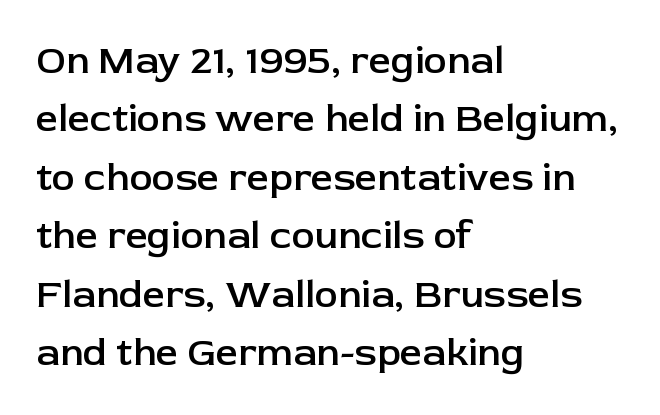
{"serif": "no", "italic": "no", "bold": "semi", "weight": "semibold", "width": "normal", "stroke_contrast": "low", "x_height": "medium", "monospaced": "no", "underline": "no", "align": "left", "line_spacing": "normal", "line_spacing_ratio": 1.5, "letter_spacing": "normal", "letter_spacing_em": 0.0, "glyph_px": 39}
